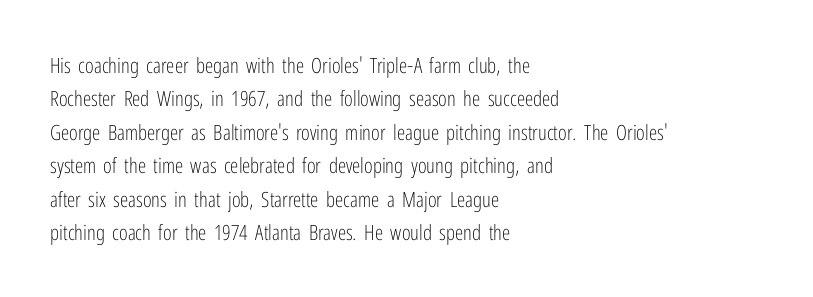
{"italic": "no", "bold": "no", "underline": "no", "align": "left", "line_spacing": "normal", "line_spacing_ratio": 1.59, "letter_spacing": "normal", "letter_spacing_em": 0.0, "glyph_px": 21}
